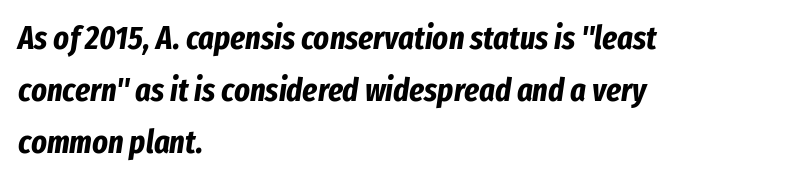
The image shows 33 px bold, condensed type, italic (leaning right); set left-aligned, normal line spacing (1.58x), normal letter spacing, not underlined; low stroke contrast and a medium x-height.
